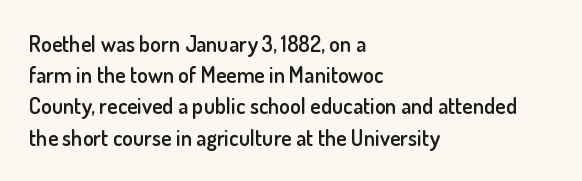
This is moderately heavy type, rendered in semibold. No extra tracking has been applied to these lines. Alignment: flush left. Leading matches the norm, producing a regular column.
